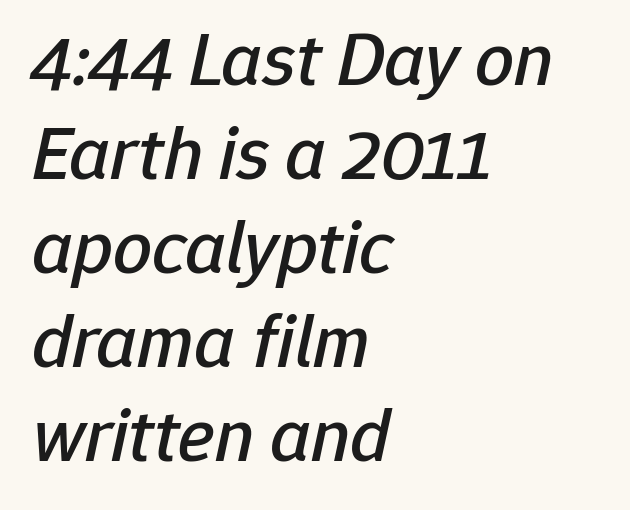
Q: Is the text italic (slanted)? A: Yes, it leans right by about 12 degrees.
Q: Is the text underlined? A: No.
Q: How is the paragraph aligned? A: Left-aligned.
Q: Is the spacing between letters normal or unusually wide? A: Normal.
Q: Width (condensed, normal, or wide)? A: Normal.
Q: Stroke contrast? A: Low.
Q: x-height? A: Medium.
Q: Monospaced? A: No.
